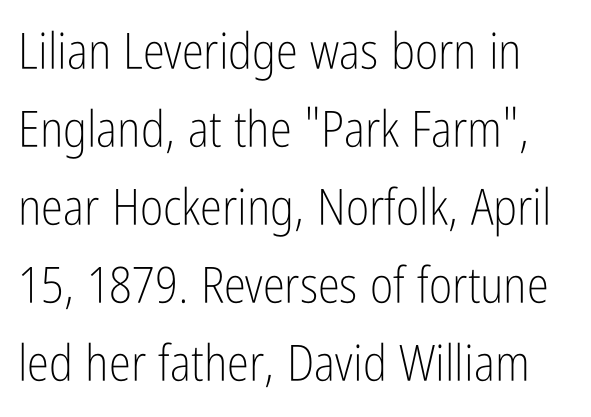
Is there any slant? The stems are plumb. Nope, no serifs anywhere on these letters. Any mark beneath the type? The region is blank. Each letter keeps its own natural width here, so spacing adapts to shape.
